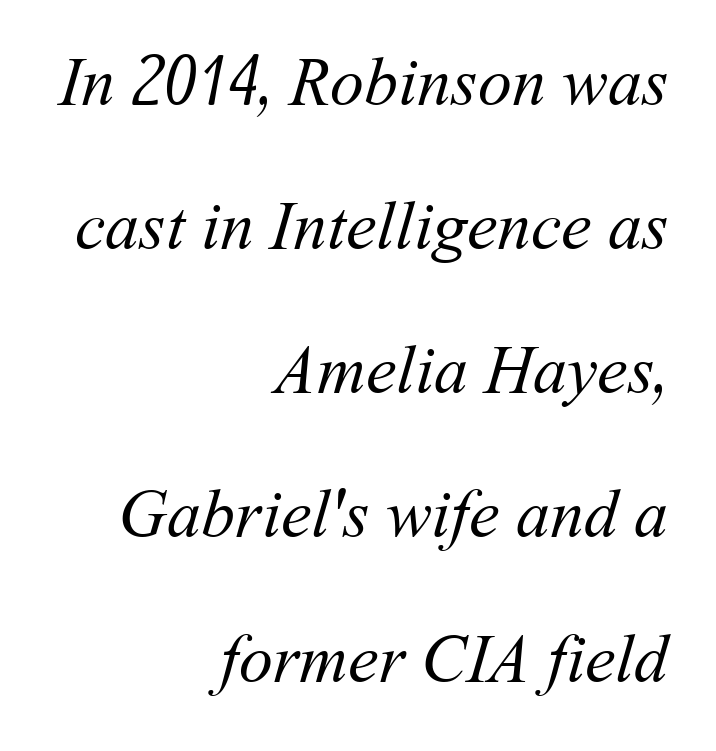
Q: Is the text bold? A: No.
Q: Is the text underlined? A: No.
Q: How is the paragraph aligned? A: Right-aligned.
Q: Is the spacing between letters normal or unusually wide? A: Normal.
Q: Is the spacing between lines tight, normal or loose? A: Loose.
Q: Width (condensed, normal, or wide)? A: Normal.
Q: Stroke contrast? A: Medium.
Q: x-height? A: Medium.
Q: Monospaced? A: No.
